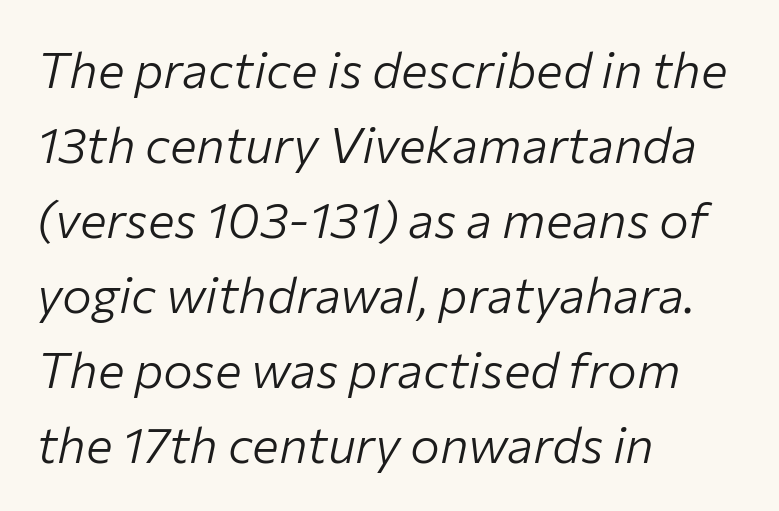
{"italic": "yes", "lean": "right", "slant_degrees": 12, "bold": "no", "weight": "light", "width": "normal", "stroke_contrast": "low", "x_height": "medium", "monospaced": "no", "underline": "no", "align": "left", "line_spacing": "normal", "line_spacing_ratio": 1.5, "letter_spacing": "normal", "letter_spacing_em": 0.0, "glyph_px": 50}
